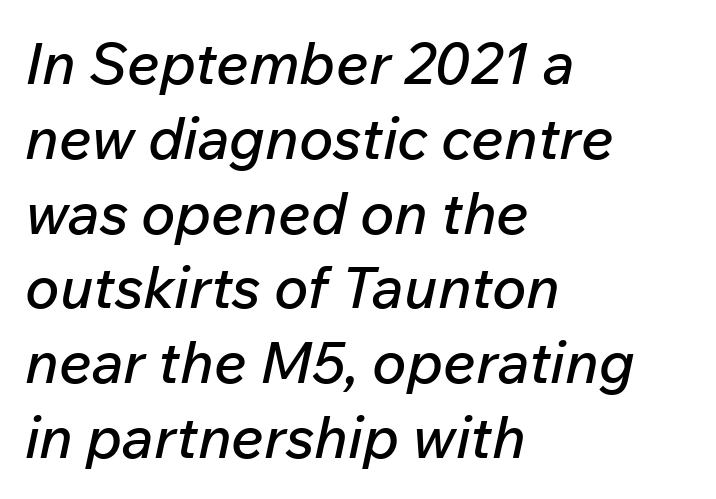
{"italic": "yes", "lean": "right", "slant_degrees": 12, "width": "normal", "stroke_contrast": "low", "x_height": "medium", "monospaced": "no", "underline": "no", "align": "left", "line_spacing": "normal", "line_spacing_ratio": 1.29, "letter_spacing": "normal", "letter_spacing_em": 0.0, "glyph_px": 58}
